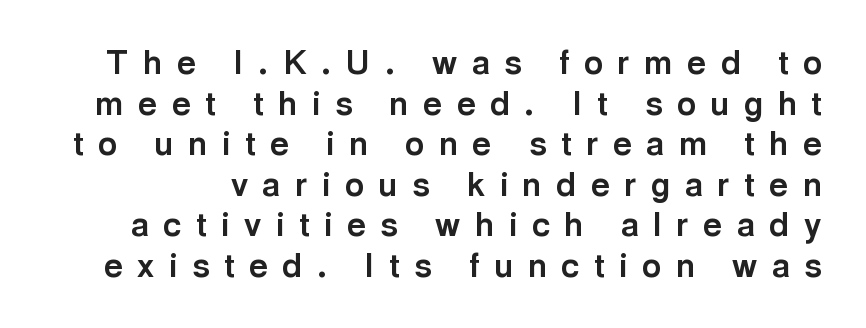
The image shows 33 px bold sans-serif type, upright; set line spacing 1.23x, unusually wide letter spacing (+0.44 em), not underlined; a medium x-height.
